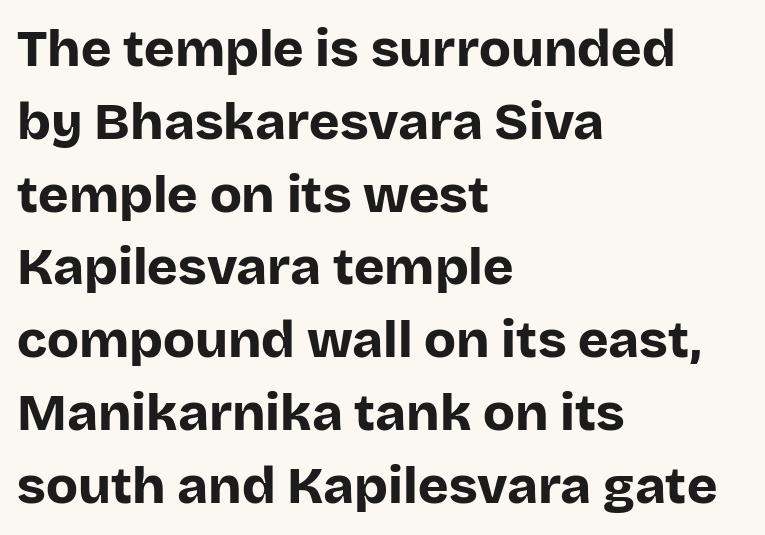
Q: Is the text bold? A: Yes.
Q: Is the text italic (slanted)? A: No, it is upright.
Q: Is the typeface a serif or a sans-serif typeface? A: Sans-serif.
Q: Is the text underlined? A: No.
Q: How is the paragraph aligned? A: Left-aligned.
Q: Is the spacing between letters normal or unusually wide? A: Normal.
Q: Is the spacing between lines tight, normal or loose? A: Normal.
Q: Width (condensed, normal, or wide)? A: Normal.
Q: Stroke contrast? A: Low.
Q: x-height? A: Large.
Q: Monospaced? A: No.
